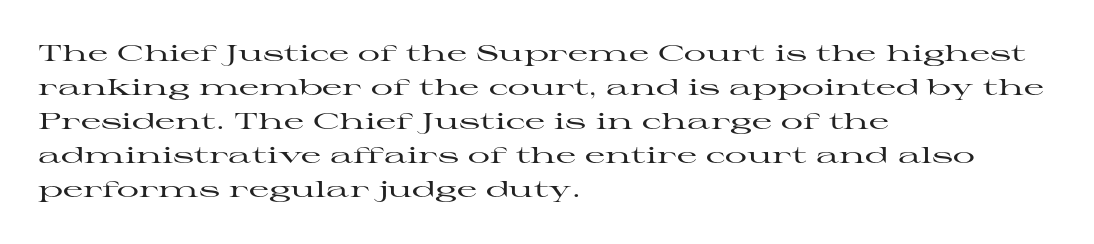
Students, observe: this is what conventionally led text looks like. This sample uses an upright cut, with every glyph sitting square on the baseline. A clean baseline with only descenders dipping below it. Each word holds together tightly as a unit, with standard inter-letter gaps.
